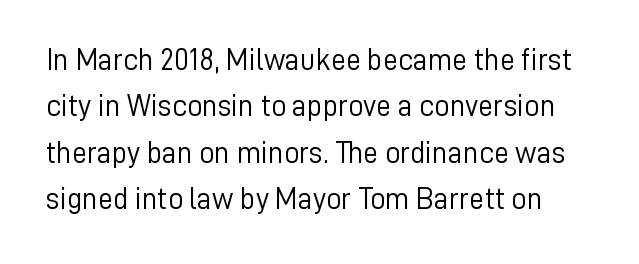
No extra tracking has been applied to these lines. Counters stay open thanks to moderate or lighter strokes. The foot of each line stays bare and open. Letterform terminals end flat and unadorned throughout the passage. Does the leading feel generous? No, just average.
